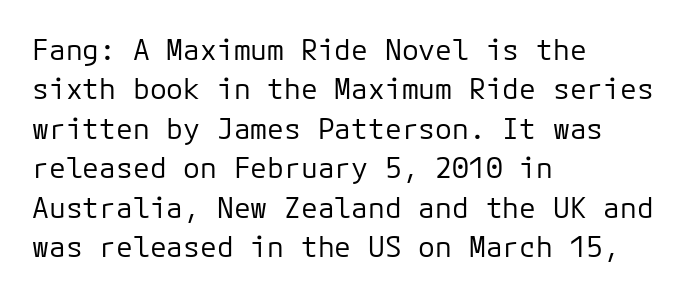
The image shows 28 px regular-weight sans-serif type, upright, monospaced; set left-aligned, normal line spacing (1.41x), normal letter spacing, not underlined; low stroke contrast and a medium x-height.
